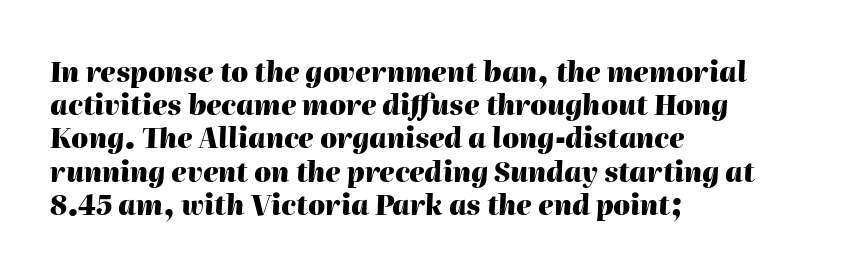
{"italic": "yes", "lean": "right", "slant_degrees": 2, "bold": "yes", "underline": "no", "align": "left", "line_spacing_ratio": 1.23, "letter_spacing": "normal", "letter_spacing_em": 0.0, "glyph_px": 27}
